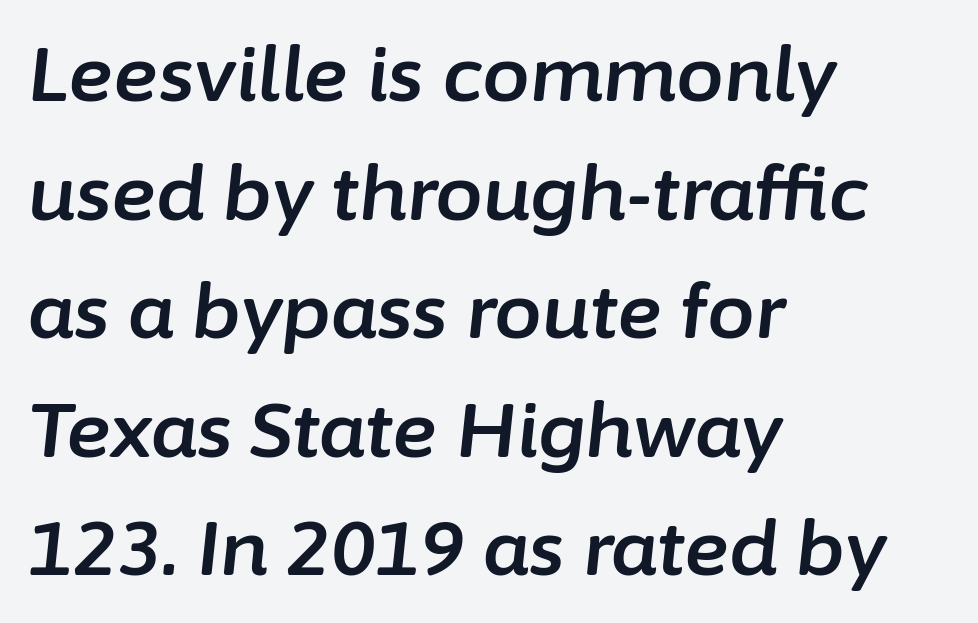
{"italic": "yes", "lean": "right", "slant_degrees": 6, "width": "normal", "stroke_contrast": "low", "x_height": "medium", "monospaced": "no", "underline": "no", "align": "left", "line_spacing": "normal", "line_spacing_ratio": 1.56, "letter_spacing": "normal", "letter_spacing_em": 0.0, "glyph_px": 76}
